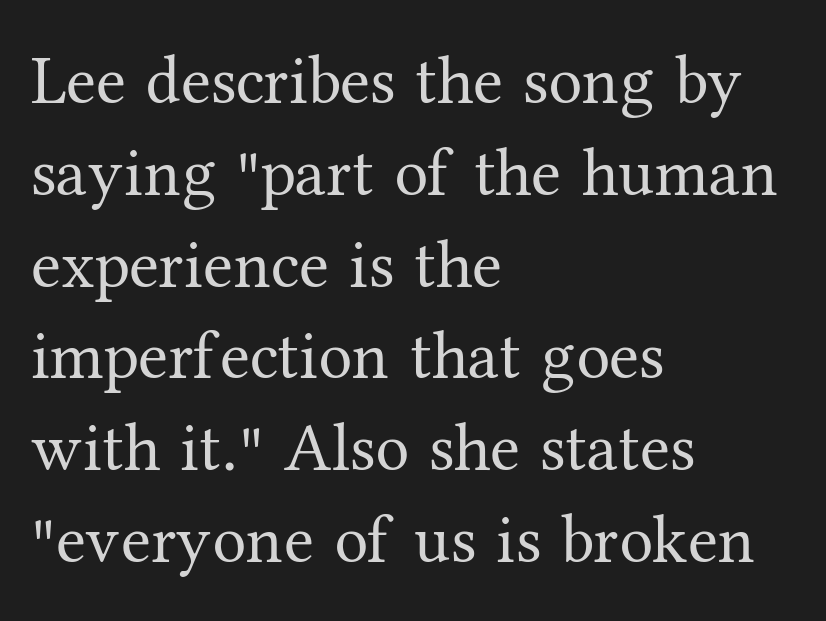
In terms of letterform style, serifs are clearly present. Rows of type keep a routine distance in the vertical direction. The axis of the letterforms is exactly vertical. Each letter keeps its own natural width here, so spacing adapts to shape.
